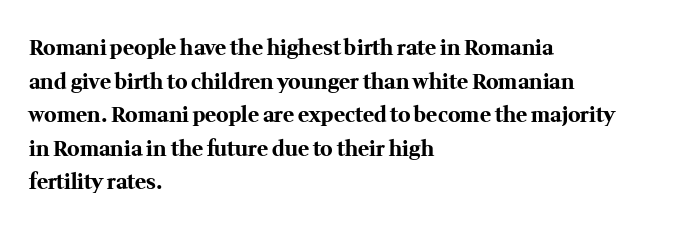
{"italic": "no", "bold": "yes", "underline": "no", "align": "left", "line_spacing": "normal", "line_spacing_ratio": 1.6, "letter_spacing": "normal", "letter_spacing_em": 0.0, "glyph_px": 21}
